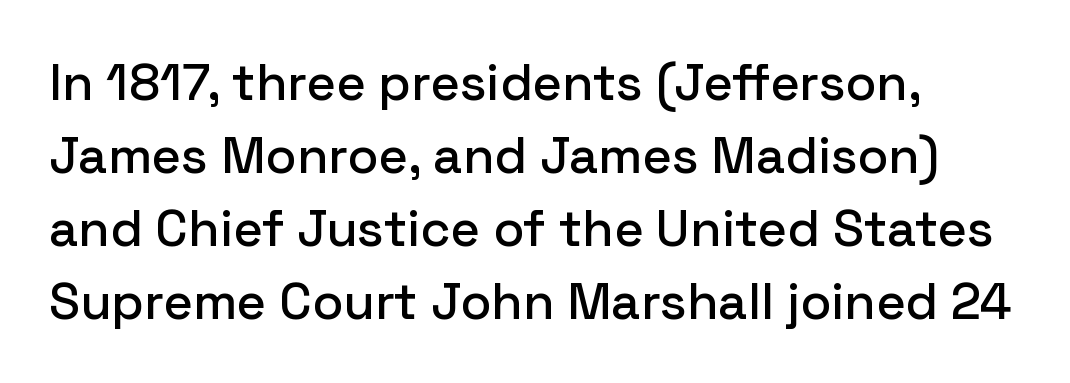
{"serif": "no", "italic": "no", "width": "normal", "stroke_contrast": "low", "x_height": "medium", "monospaced": "no", "underline": "no", "align": "left", "line_spacing": "normal", "line_spacing_ratio": 1.43, "letter_spacing": "normal", "letter_spacing_em": 0.0, "glyph_px": 51}
